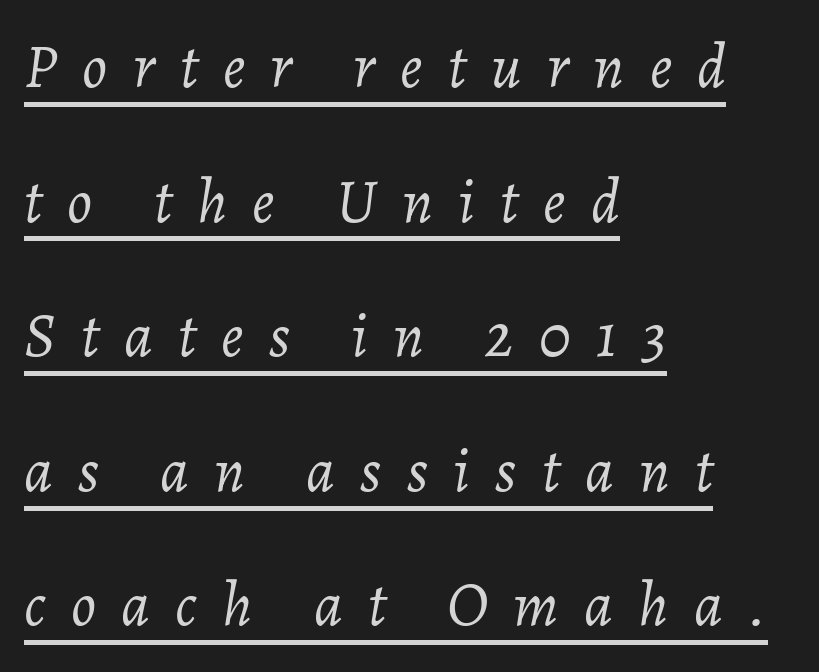
What decoration does the sample have? An underline. You could not count columns in this text — the font is proportionally spaced. Emphasis-style slanted type is in use. How would I describe the line gaps? Wide and relaxed. This reads as an unemphasized weight, regular at the heaviest.
